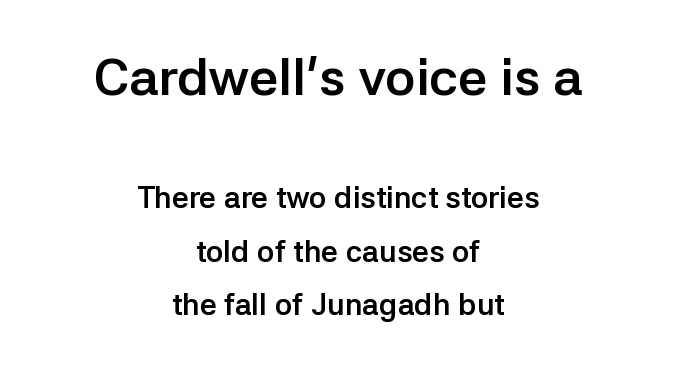
{"serif": "no", "italic": "no", "bold": "yes", "weight": "semibold", "width": "normal", "stroke_contrast": "low", "x_height": "medium", "monospaced": "no", "underline": "no", "align": "center", "line_spacing_ratio": 1.78, "letter_spacing": "normal", "letter_spacing_em": 0.0, "larger_block": "first", "size_ratio": 1.73, "glyph_px": 52}
